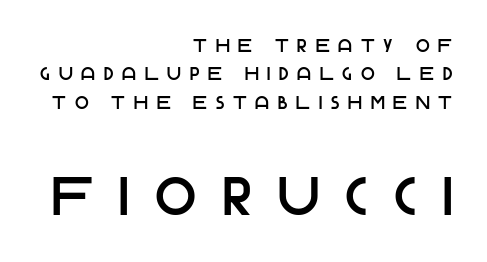
Q: Is the text italic (slanted)? A: No, it is upright.
Q: Is the typeface a serif or a sans-serif typeface? A: Sans-serif.
Q: Is the text underlined? A: No.
Q: How is the paragraph aligned? A: Right-aligned.
Q: Is the spacing between letters normal or unusually wide? A: Unusually wide.
Q: Is the spacing between lines tight, normal or loose? A: Normal.
Q: Which block of text is set in a larger size, the first (top) or the second (bottom)? A: The second (bottom) one.
Q: Width (condensed, normal, or wide)? A: Normal.
Q: Stroke contrast? A: Low.
Q: x-height? A: Large.
Q: Monospaced? A: No.
